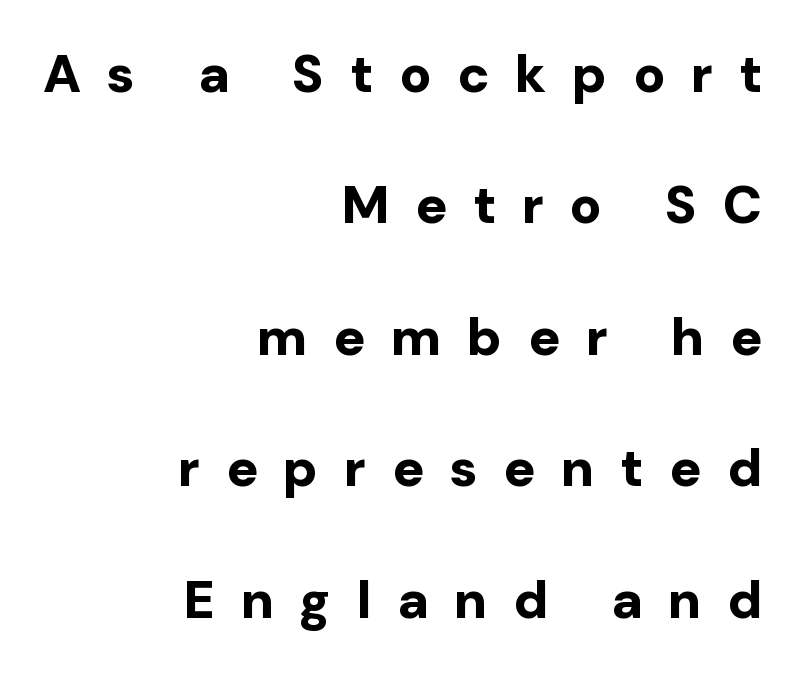
Q: Is the text bold? A: Yes.
Q: Is the text italic (slanted)? A: No, it is upright.
Q: Is the typeface a serif or a sans-serif typeface? A: Sans-serif.
Q: Is the text underlined? A: No.
Q: How is the paragraph aligned? A: Right-aligned.
Q: Is the spacing between letters normal or unusually wide? A: Unusually wide.
Q: Is the spacing between lines tight, normal or loose? A: Loose.
Q: Width (condensed, normal, or wide)? A: Normal.
Q: Stroke contrast? A: Low.
Q: x-height? A: Medium.
Q: Monospaced? A: No.
